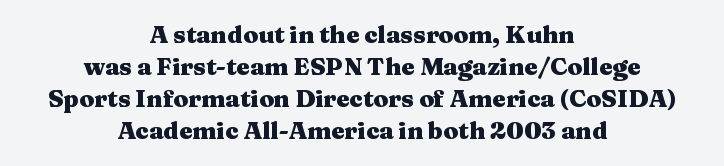
Q: Is the text bold? A: Yes.
Q: Is the text italic (slanted)? A: No, it is upright.
Q: Is the text underlined? A: No.
Q: How is the paragraph aligned? A: Centered.
Q: Is the spacing between letters normal or unusually wide? A: Normal.
Q: Is the spacing between lines tight, normal or loose? A: Normal.
